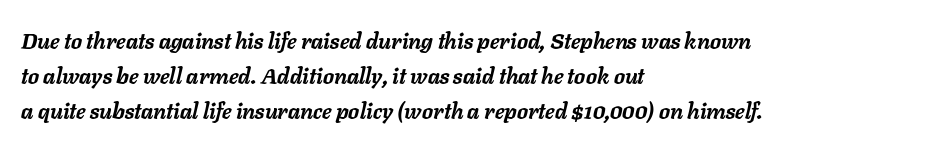
The image shows 22 px bold type, italic (leaning right); set left-aligned, normal line spacing (1.58x), normal letter spacing, not underlined.
